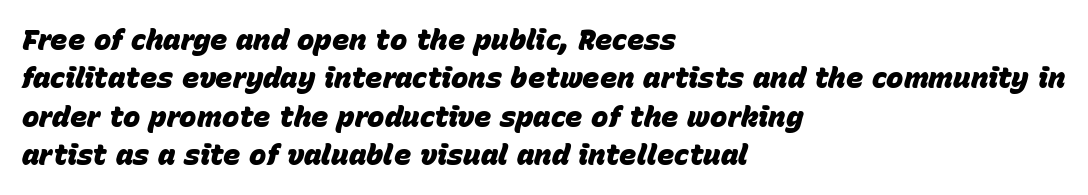
Q: Is the text bold? A: Yes.
Q: Is the text italic (slanted)? A: Yes, it leans right by about 15 degrees.
Q: Is the text underlined? A: No.
Q: How is the paragraph aligned? A: Left-aligned.
Q: Is the spacing between letters normal or unusually wide? A: Normal.
Q: Is the spacing between lines tight, normal or loose? A: Normal.
Q: Width (condensed, normal, or wide)? A: Normal.
Q: Stroke contrast? A: Low.
Q: x-height? A: Large.
Q: Monospaced? A: No.
